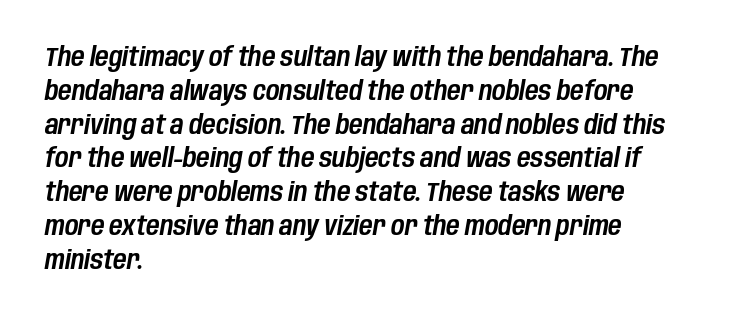
Q: Is the text italic (slanted)? A: Yes, it leans right by about 10 degrees.
Q: Is the text underlined? A: No.
Q: How is the paragraph aligned? A: Left-aligned.
Q: Is the spacing between letters normal or unusually wide? A: Normal.
Q: Is the spacing between lines tight, normal or loose? A: Normal.
